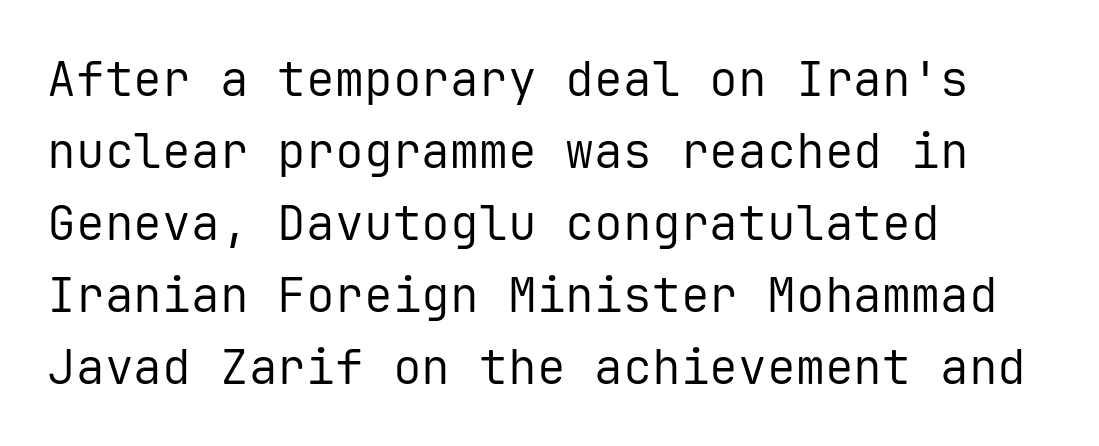
{"serif": "no", "italic": "no", "bold": "no", "weight": "regular", "width": "normal", "stroke_contrast": "low", "x_height": "medium", "monospaced": "yes", "underline": "no", "align": "left", "line_spacing": "normal", "line_spacing_ratio": 1.5, "letter_spacing": "normal", "letter_spacing_em": 0.0, "glyph_px": 48}
